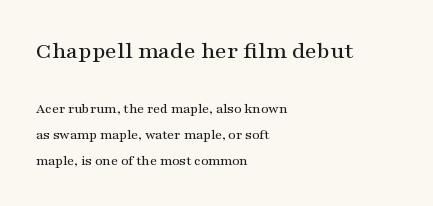
Q: Is the text italic (slanted)? A: No, it is upright.
Q: Is the text underlined? A: No.
Q: How is the paragraph aligned? A: Left-aligned.
Q: Is the spacing between letters normal or unusually wide? A: Normal.
Q: Which block of text is set in a larger size, the first (top) or the second (bottom)? A: The first (top) one.
